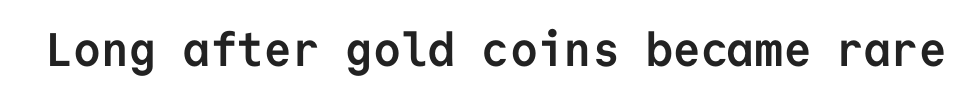
The image shows 47 px semibold sans-serif type, upright, monospaced; set normal letter spacing, not underlined; low stroke contrast and a medium x-height.
